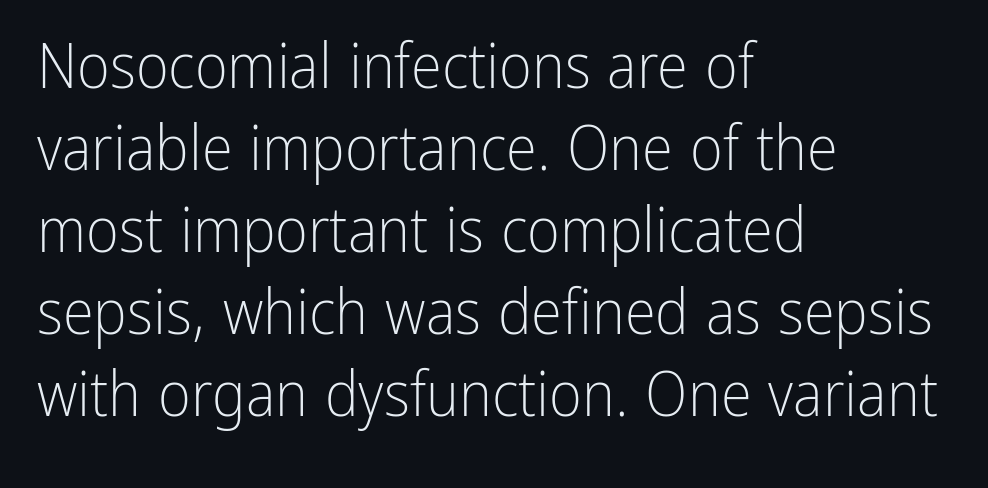
{"serif": "no", "italic": "no", "bold": "no", "weight": "light", "width": "condensed", "stroke_contrast": "low", "x_height": "medium", "monospaced": "no", "underline": "no", "align": "left", "line_spacing": "normal", "line_spacing_ratio": 1.3, "letter_spacing": "normal", "letter_spacing_em": 0.0, "glyph_px": 63}
